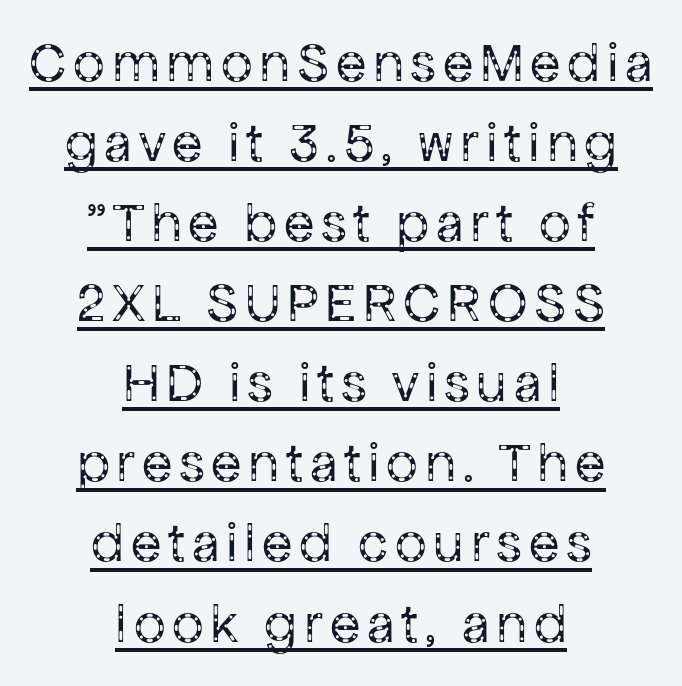
{"serif": "no", "italic": "no", "bold": "no", "weight": "regular", "width": "normal", "stroke_contrast": "low", "x_height": "medium", "monospaced": "no", "underline": "yes", "align": "center", "line_spacing": "normal", "line_spacing_ratio": 1.43, "glyph_px": 56}
